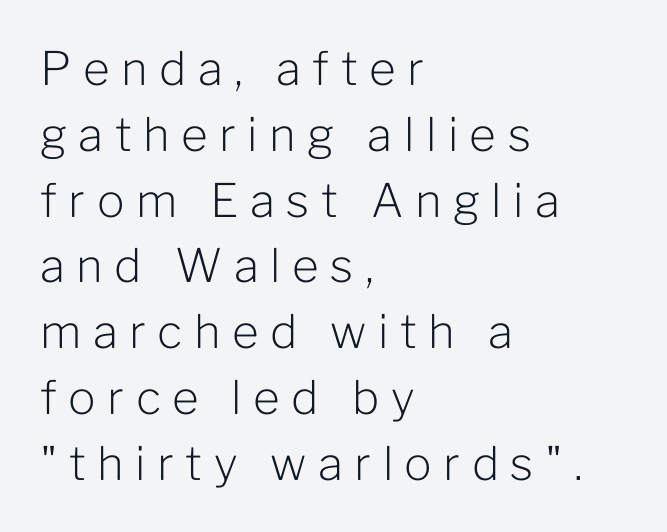
{"serif": "no", "italic": "no", "bold": "no", "weight": "light", "width": "normal", "stroke_contrast": "low", "x_height": "medium", "monospaced": "no", "underline": "no", "align": "left", "line_spacing": "normal", "line_spacing_ratio": 1.43, "letter_spacing": "wide", "letter_spacing_em": 0.25, "glyph_px": 46}
